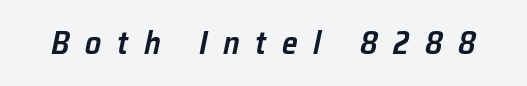
Q: Is the text bold? A: Semi-bold.
Q: Is the text italic (slanted)? A: Yes, it leans right by about 12 degrees.
Q: Is the text underlined? A: No.
Q: Is the spacing between letters normal or unusually wide? A: Unusually wide.
Q: Width (condensed, normal, or wide)? A: Normal.
Q: Stroke contrast? A: Low.
Q: x-height? A: Medium.
Q: Monospaced? A: No.
